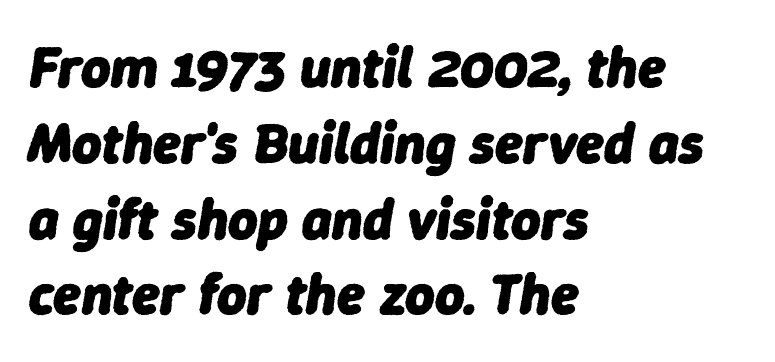
Q: Is the text bold? A: Yes.
Q: Is the text italic (slanted)? A: Yes, it leans right by about 9 degrees.
Q: Is the text underlined? A: No.
Q: How is the paragraph aligned? A: Left-aligned.
Q: Is the spacing between letters normal or unusually wide? A: Normal.
Q: Is the spacing between lines tight, normal or loose? A: Normal.
Q: Width (condensed, normal, or wide)? A: Normal.
Q: Stroke contrast? A: Low.
Q: x-height? A: Medium.
Q: Monospaced? A: No.
